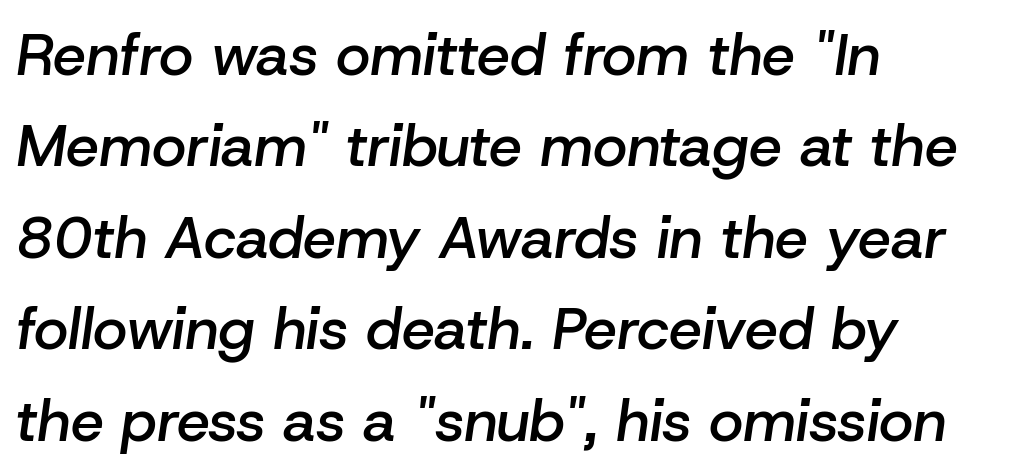
A semibold gives these letters moderate extra thickness, short of bold. Words float on clear page, feet unadorned. Teacher's note: observe the even left margin — that is flush-left alignment. Yep, that's italic — everything's leaning.
